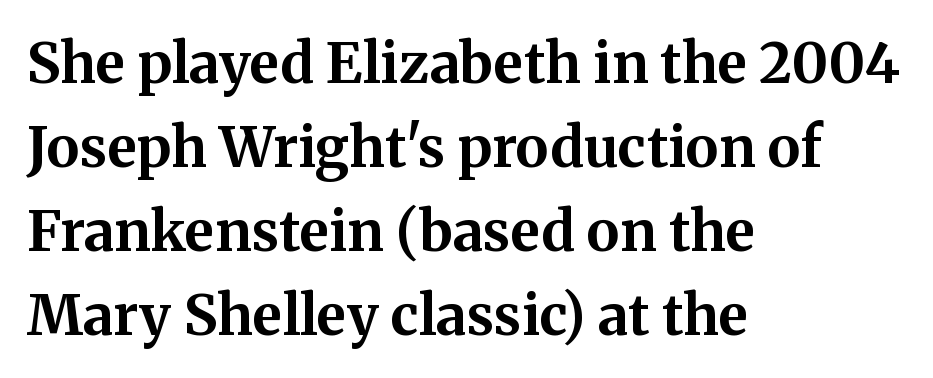
Character widths vary here, with narrow letters taking less room than wide ones. Italic: no, the glyphs are upright roman. The font is running at its bold setting. Underline: absent. Regular leading.
